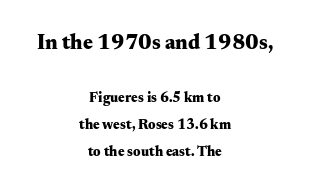
Visually the block forms a symmetrical silhouette, jagged on both flanks. Posture: vertical. Letter spacing: default. Between these two stacked blocks, the higher one wins on size. Plenty of ink on the page — the face is bold.
